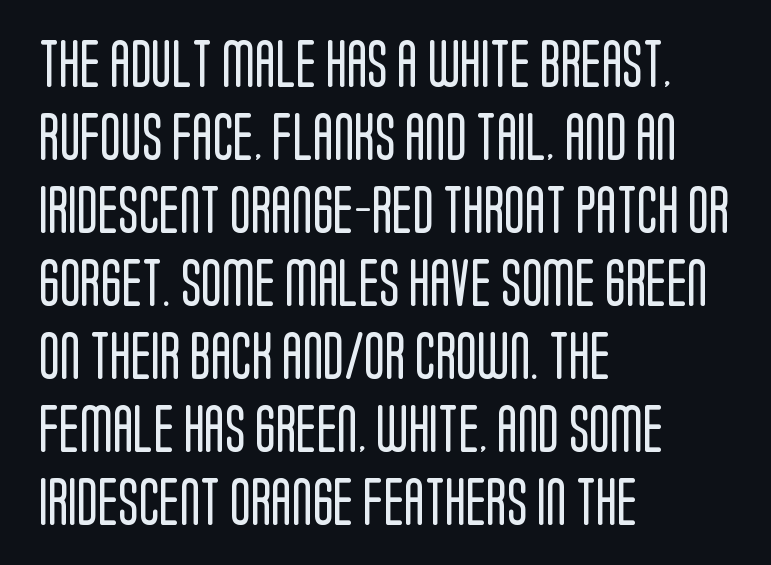
Glyph-to-glyph distance matches everyday printed text. Weight: regular or lighter. Regarding serifs, this sample does without them. In CSS terms this would be text-align: left. Words float on clear page, feet unadorned.
